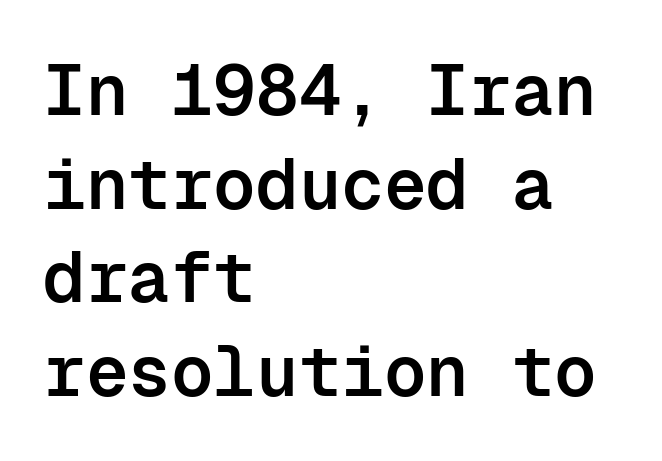
{"serif": "no", "italic": "no", "bold": "semi", "weight": "semibold", "width": "normal", "stroke_contrast": "low", "x_height": "medium", "monospaced": "yes", "underline": "no", "align": "left", "line_spacing": "normal", "line_spacing_ratio": 1.32, "letter_spacing": "normal", "letter_spacing_em": 0.0, "glyph_px": 71}
